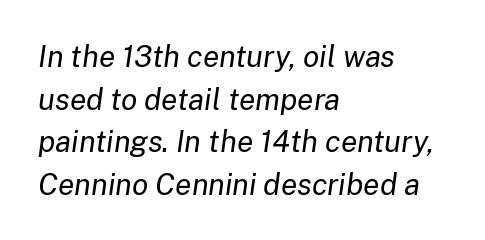
{"italic": "yes", "lean": "right", "slant_degrees": 8, "bold": "no", "weight": "regular", "width": "normal", "stroke_contrast": "low", "x_height": "medium", "monospaced": "no", "underline": "no", "align": "left", "line_spacing": "normal", "line_spacing_ratio": 1.42, "letter_spacing": "normal", "letter_spacing_em": 0.0, "glyph_px": 30}
